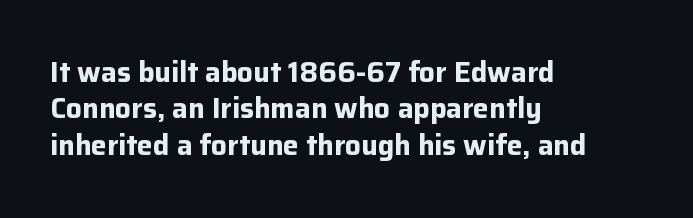
The image shows 28 px bold sans-serif type, upright; set left-aligned, normal line spacing (1.3x), normal letter spacing, not underlined; low stroke contrast and a medium x-height.
